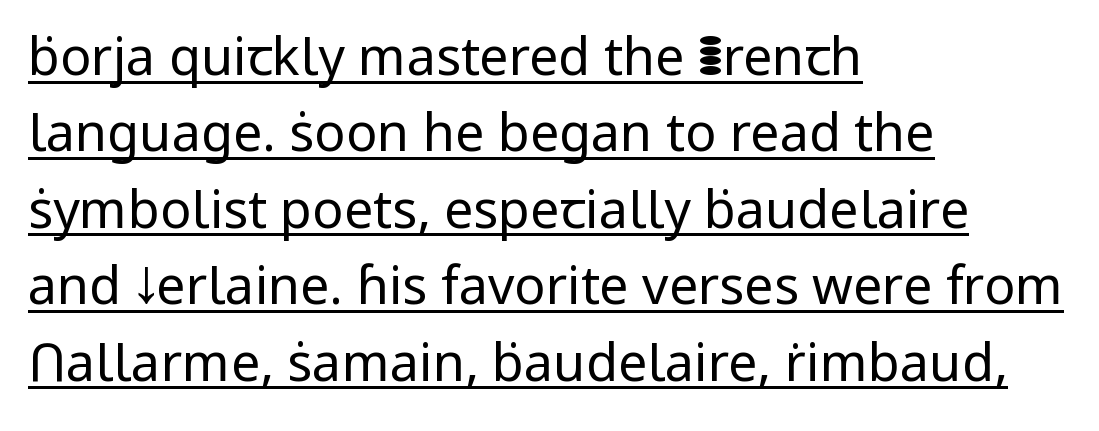
The image shows 52 px regular-weight sans-serif type, upright; set left-aligned, normal line spacing (1.47x), normal letter spacing, underlined; low stroke contrast and a medium x-height.
